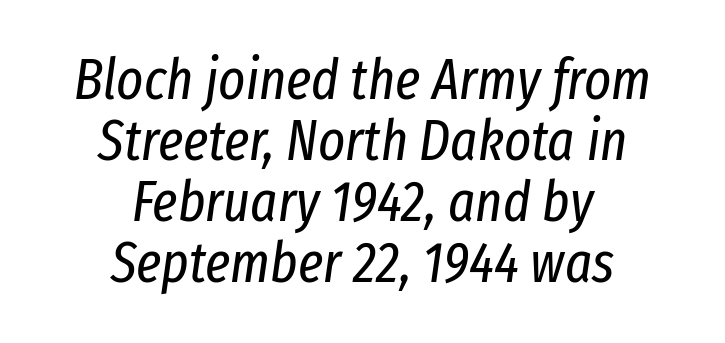
The image shows 57 px regular-weight, condensed type, italic (leaning right); set centered, tight line spacing (1.07x), normal letter spacing, not underlined; low stroke contrast and a medium x-height.
